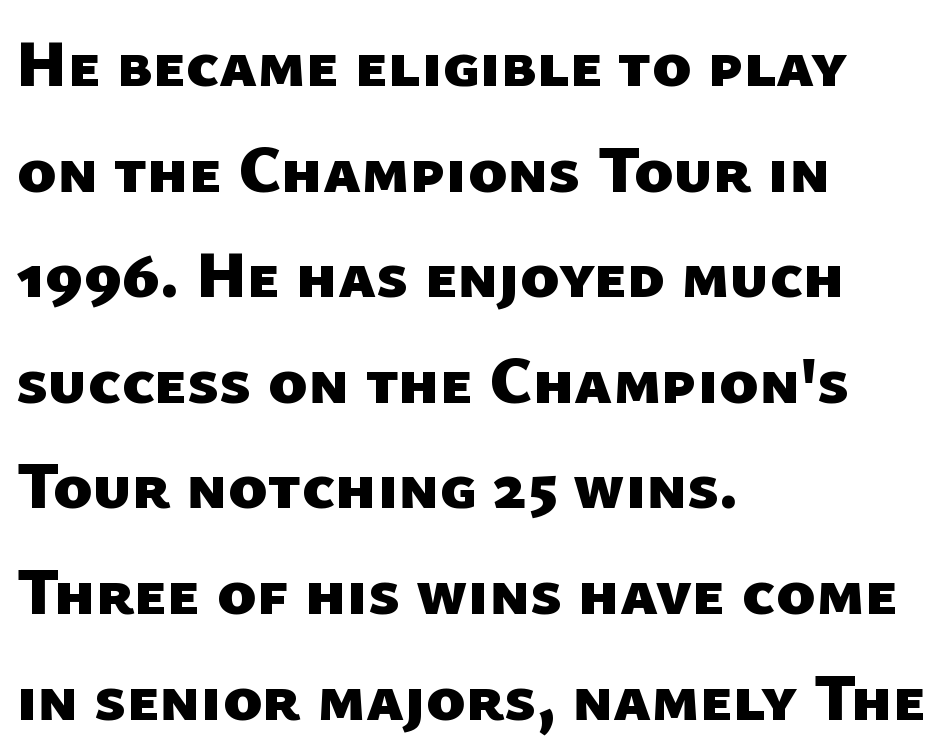
The image shows 66 px heavy sans-serif type; set left-aligned, normal line spacing (1.6x), normal letter spacing, not underlined; low stroke contrast and a medium x-height.
